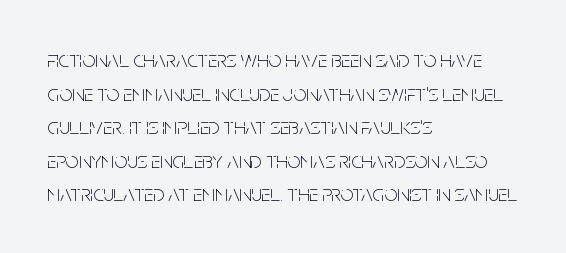
The image shows 23 px text type, upright; set left-aligned, normal line spacing (1.46x), normal letter spacing, not underlined.
